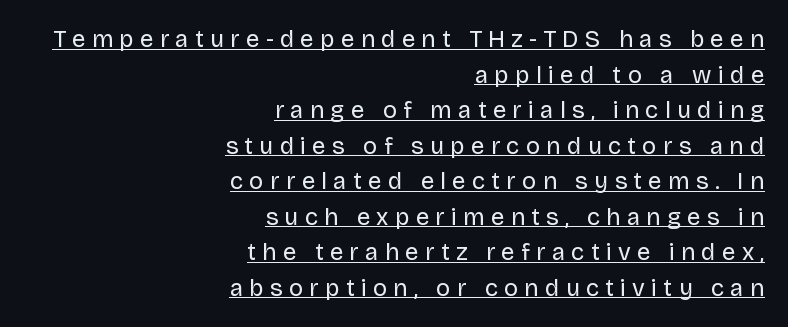
{"italic": "no", "bold": "no", "underline": "yes", "align": "right", "line_spacing": "normal", "line_spacing_ratio": 1.48, "letter_spacing": "wide", "letter_spacing_em": 0.26, "glyph_px": 24}
